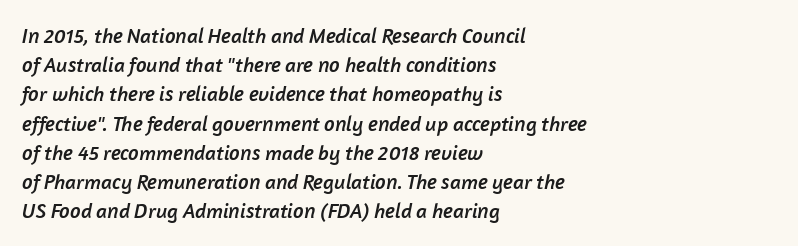
The image shows 21 px text type; set left-aligned, normal line spacing (1.39x), normal letter spacing, not underlined.
